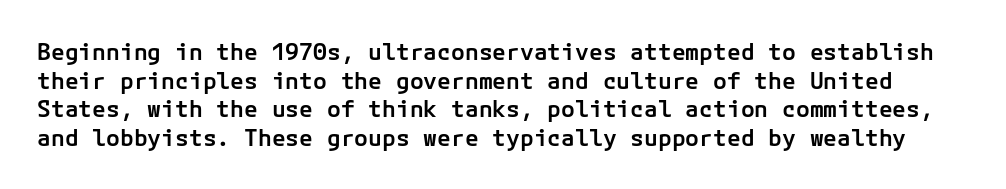
Q: Is the text bold? A: Semi-bold.
Q: Is the text italic (slanted)? A: No, it is upright.
Q: Is the text underlined? A: No.
Q: Is the spacing between letters normal or unusually wide? A: Normal.
